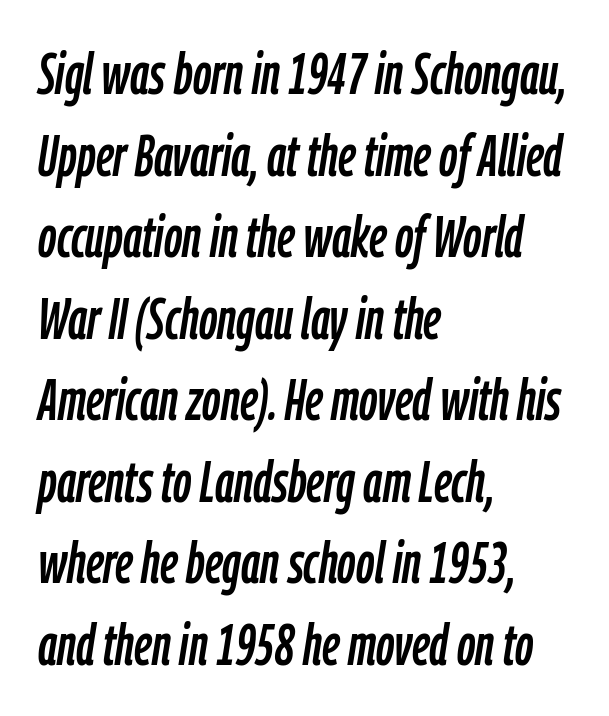
Check the space under the baseline: it is left empty. One-word summary of the alignment: left. Summary of vertical rhythm: regular, with standard interline spacing. A typesetter would call this proportional, since set widths differ per character. It's the slanting kind of type.
